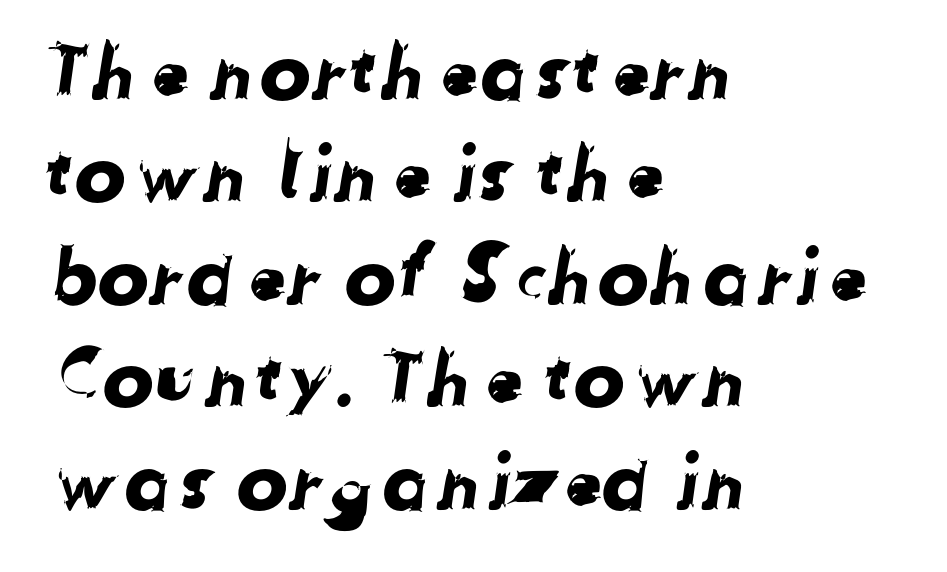
{"serif": "no", "width": "normal", "stroke_contrast": "low", "x_height": "medium", "monospaced": "no", "underline": "no", "align": "left", "line_spacing": "normal", "line_spacing_ratio": 1.33, "letter_spacing": "normal", "letter_spacing_em": 0.0, "glyph_px": 77}
